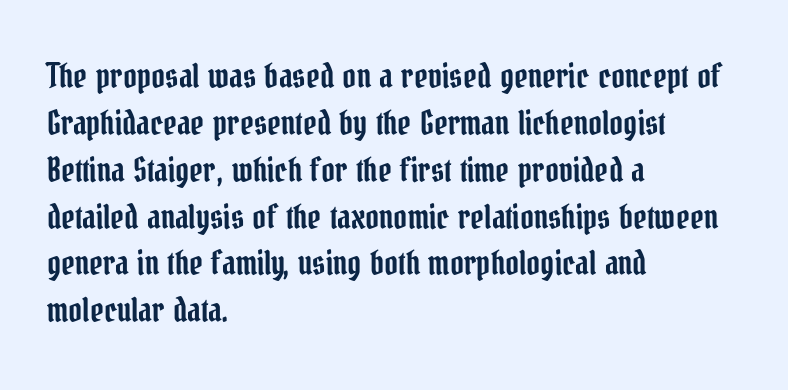
The image shows 33 px condensed serif type, upright; set left-aligned, normal line spacing (1.42x), normal letter spacing, not underlined; low stroke contrast and a medium x-height.
